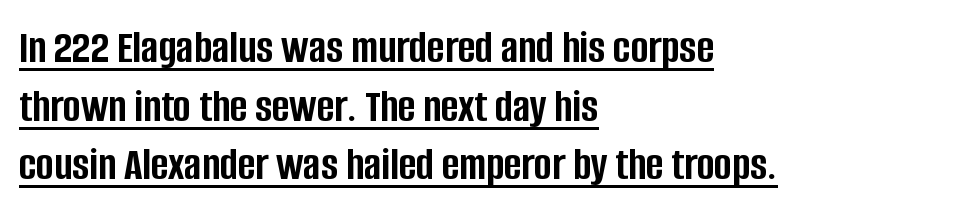
{"serif": "no", "italic": "no", "bold": "yes", "weight": "semibold", "width": "condensed", "stroke_contrast": "low", "x_height": "large", "monospaced": "no", "underline": "yes", "align": "left", "line_spacing": "normal", "line_spacing_ratio": 1.25, "letter_spacing": "normal", "letter_spacing_em": 0.0, "glyph_px": 47}
